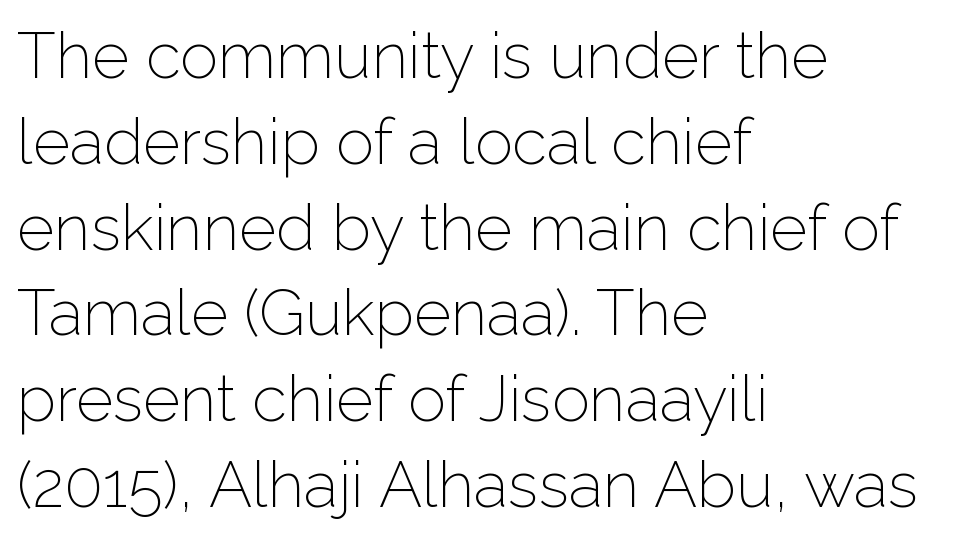
Each letter's strokes conclude bluntly, with no projecting serifs. The setting favours the left margin, as ordinary paragraphs usually do. Check the space under the baseline: it is left empty. Evenly set lines give the paragraph a standard silhouette. The rendering uses natural spacing where letterforms have individual widths.
